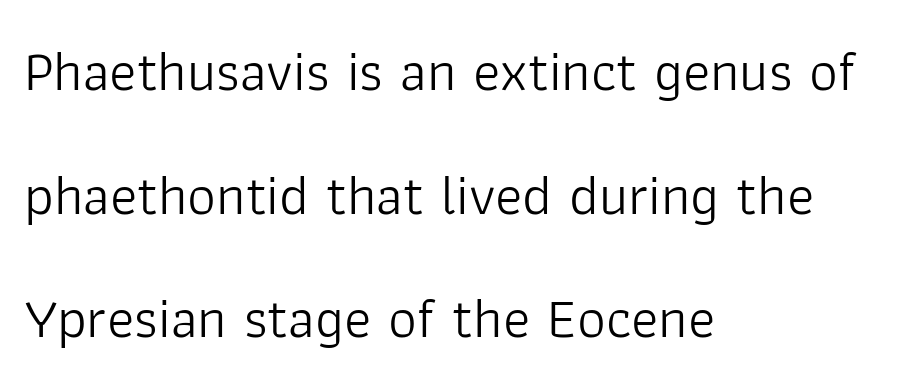
This is sans-serif lettering, the kind often seen on screens and signage. Decoration check: the copy has no underline. Note the varied advance widths — an 'i' is clearly narrower than an 'm'. The line texture is even and compact thanks to regular tracking.
